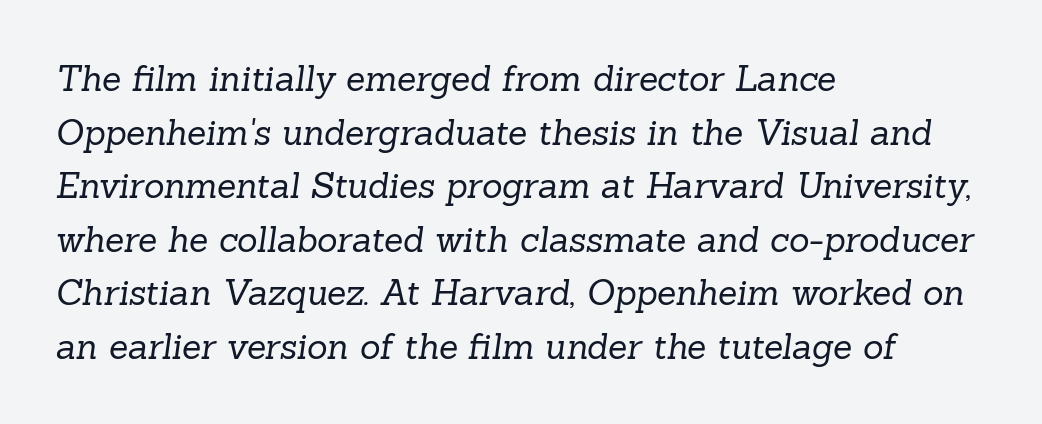
{"serif": "yes", "bold": "no", "weight": "regular", "width": "normal", "stroke_contrast": "low", "x_height": "medium", "monospaced": "no", "underline": "no", "align": "left", "line_spacing": "normal", "line_spacing_ratio": 1.53, "letter_spacing": "normal", "letter_spacing_em": 0.0, "glyph_px": 35}
